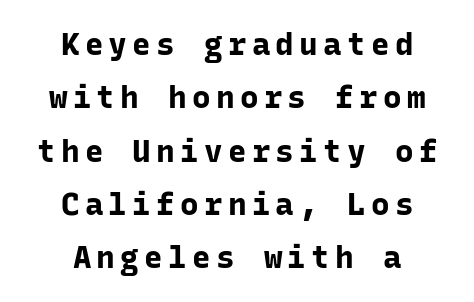
The image shows 31 px bold sans-serif type, upright, monospaced; set centered, line spacing 1.72x, not underlined; low stroke contrast and a medium x-height.
